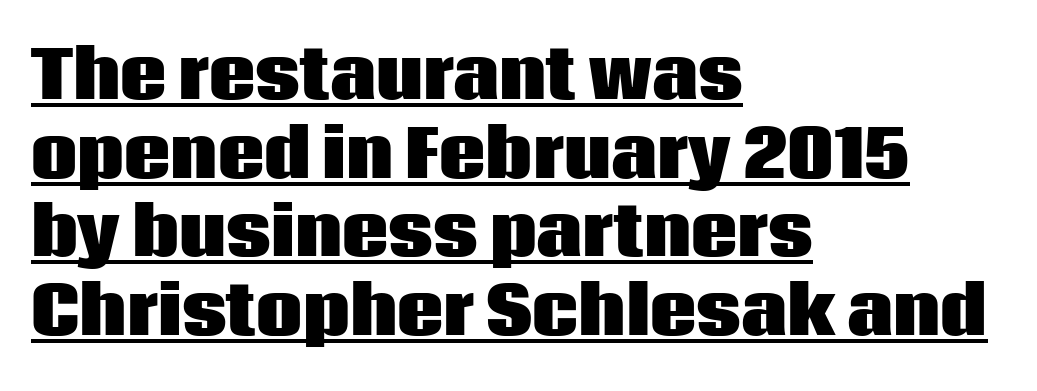
{"serif": "no", "italic": "no", "bold": "yes", "weight": "heavy", "width": "normal", "stroke_contrast": "low", "x_height": "large", "monospaced": "no", "underline": "yes", "align": "left", "line_spacing_ratio": 1.21, "letter_spacing": "normal", "letter_spacing_em": 0.0, "glyph_px": 65}
